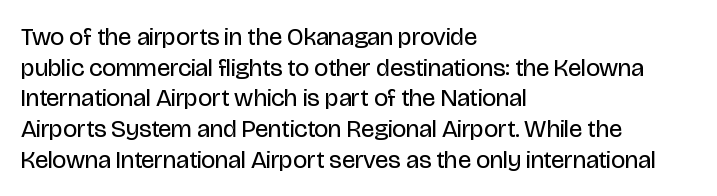
{"italic": "no", "bold": "no", "underline": "no", "align": "left", "line_spacing_ratio": 1.23, "letter_spacing": "normal", "letter_spacing_em": 0.0, "glyph_px": 25}
